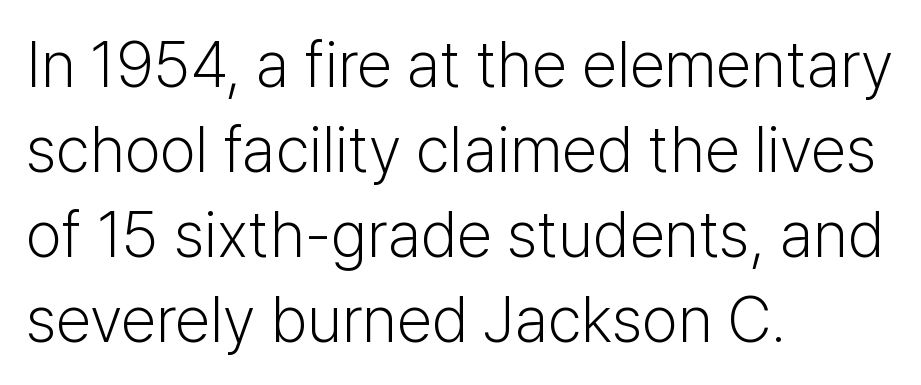
Each stroke keeps to a modest, everyday thickness or less. Style check: upright. Stroke terminals: plain, sans-serif. Bare-footed words on every line. This sample keeps an unexceptional amount of space between lines.
